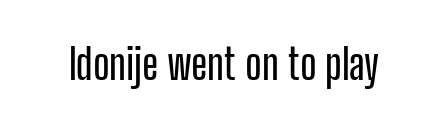
{"serif": "no", "italic": "no", "width": "condensed", "stroke_contrast": "low", "x_height": "medium", "monospaced": "no", "underline": "no", "letter_spacing": "normal", "letter_spacing_em": 0.0, "glyph_px": 42}
